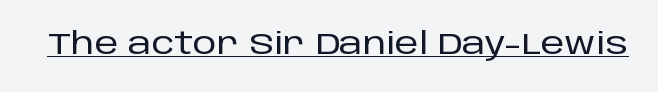
Q: Is the text italic (slanted)? A: No, it is upright.
Q: Is the typeface a serif or a sans-serif typeface? A: Sans-serif.
Q: Is the text underlined? A: Yes.
Q: Is the spacing between letters normal or unusually wide? A: Normal.
Q: Width (condensed, normal, or wide)? A: Normal.
Q: Stroke contrast? A: Low.
Q: x-height? A: Large.
Q: Monospaced? A: No.
